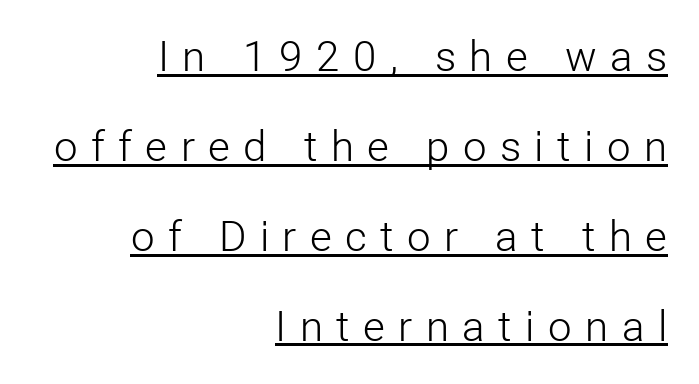
{"serif": "no", "italic": "no", "bold": "no", "weight": "light", "width": "normal", "stroke_contrast": "low", "x_height": "medium", "monospaced": "no", "underline": "yes", "align": "right", "line_spacing": "loose", "line_spacing_ratio": 2.14, "letter_spacing": "wide", "letter_spacing_em": 0.32, "glyph_px": 42}
